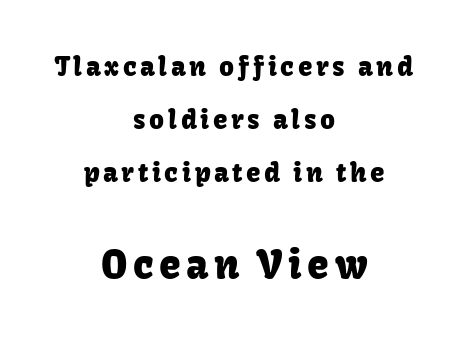
Q: Is the text italic (slanted)? A: No, it is upright.
Q: Is the typeface a serif or a sans-serif typeface? A: Sans-serif.
Q: Is the text underlined? A: No.
Q: How is the paragraph aligned? A: Centered.
Q: Is the spacing between lines tight, normal or loose? A: Loose.
Q: Which block of text is set in a larger size, the first (top) or the second (bottom)? A: The second (bottom) one.
Q: Width (condensed, normal, or wide)? A: Normal.
Q: Stroke contrast? A: Low.
Q: x-height? A: Medium.
Q: Monospaced? A: No.
